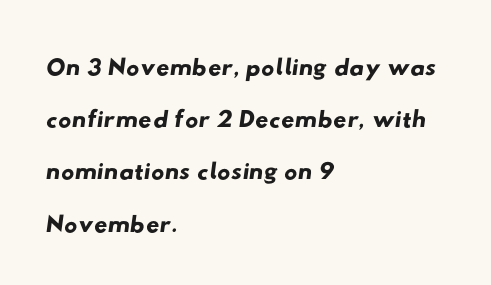
{"serif": "no", "width": "wide", "stroke_contrast": "low", "x_height": "small", "monospaced": "no", "underline": "no", "align": "left", "line_spacing": "normal", "line_spacing_ratio": 1.41, "letter_spacing": "normal", "letter_spacing_em": 0.0, "glyph_px": 37}
